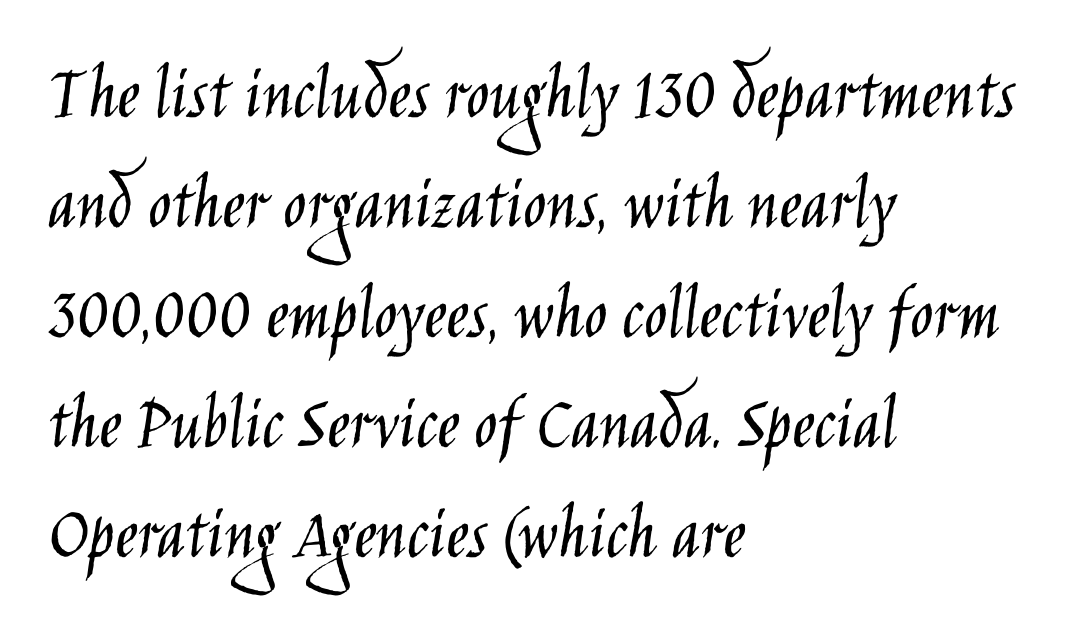
The image shows 77 px light, condensed sans-serif type; set left-aligned, normal line spacing (1.43x), normal letter spacing, not underlined; low stroke contrast and a large x-height.
